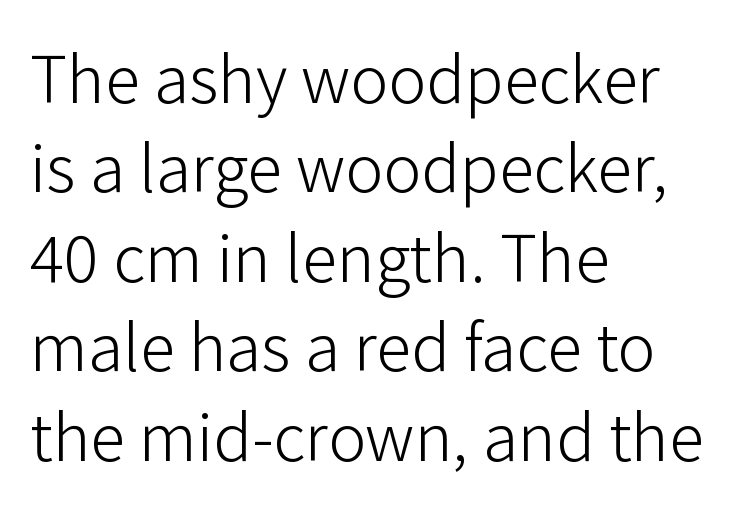
This sample uses an upright cut, with every glyph sitting square on the baseline. The passage shown is typed in a proportional face where columns would drift. This sample uses a sans-serif face. Type without underlining. All the whitespace from short lines collects on the right.
